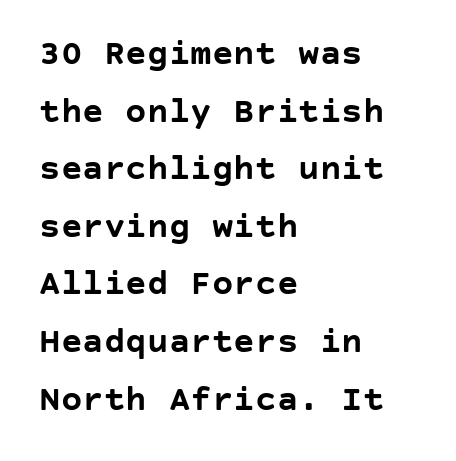
{"serif": "no", "italic": "no", "bold": "yes", "weight": "semibold", "width": "normal", "stroke_contrast": "low", "x_height": "large", "underline": "no", "align": "left", "line_spacing": "normal", "line_spacing_ratio": 1.6, "letter_spacing": "normal", "letter_spacing_em": 0.0, "glyph_px": 36}
